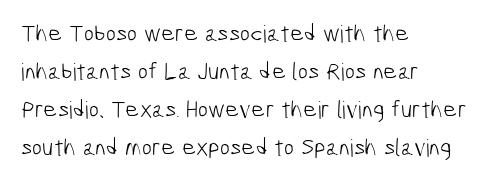
The image shows 24 px text type; set left-aligned, normal line spacing (1.59x), normal letter spacing, not underlined.
